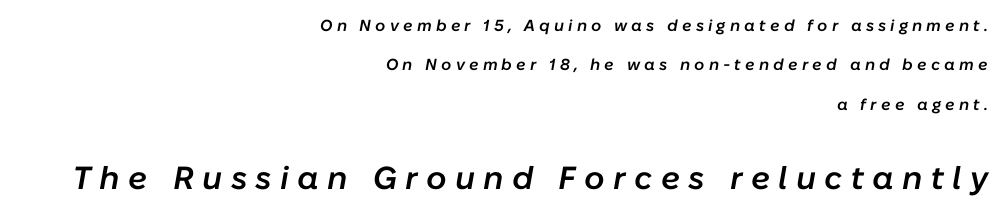
{"italic": "yes", "lean": "right", "slant_degrees": 10, "bold": "semi", "weight": "semibold", "width": "normal", "stroke_contrast": "low", "x_height": "medium", "monospaced": "no", "underline": "no", "align": "right", "line_spacing": "loose", "line_spacing_ratio": 2.46, "letter_spacing": "wide", "letter_spacing_em": 0.26, "larger_block": "second", "size_ratio": 2.0, "glyph_px": 32}
